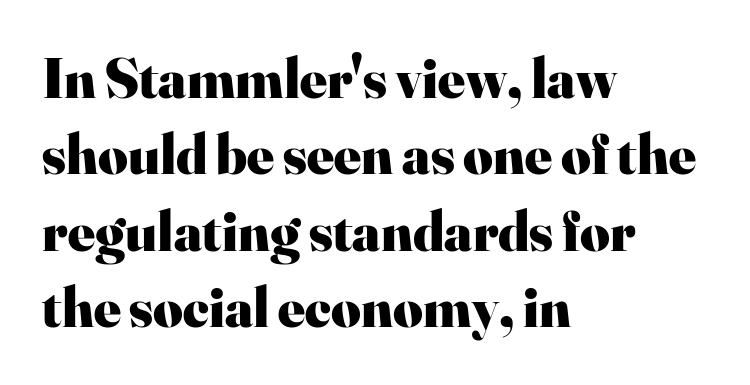
Q: Is the text bold? A: Yes.
Q: Is the text italic (slanted)? A: No, it is upright.
Q: Is the typeface a serif or a sans-serif typeface? A: Serif.
Q: Is the text underlined? A: No.
Q: How is the paragraph aligned? A: Left-aligned.
Q: Is the spacing between letters normal or unusually wide? A: Normal.
Q: Is the spacing between lines tight, normal or loose? A: Normal.
Q: Width (condensed, normal, or wide)? A: Normal.
Q: Stroke contrast? A: High.
Q: x-height? A: Small.
Q: Monospaced? A: No.
